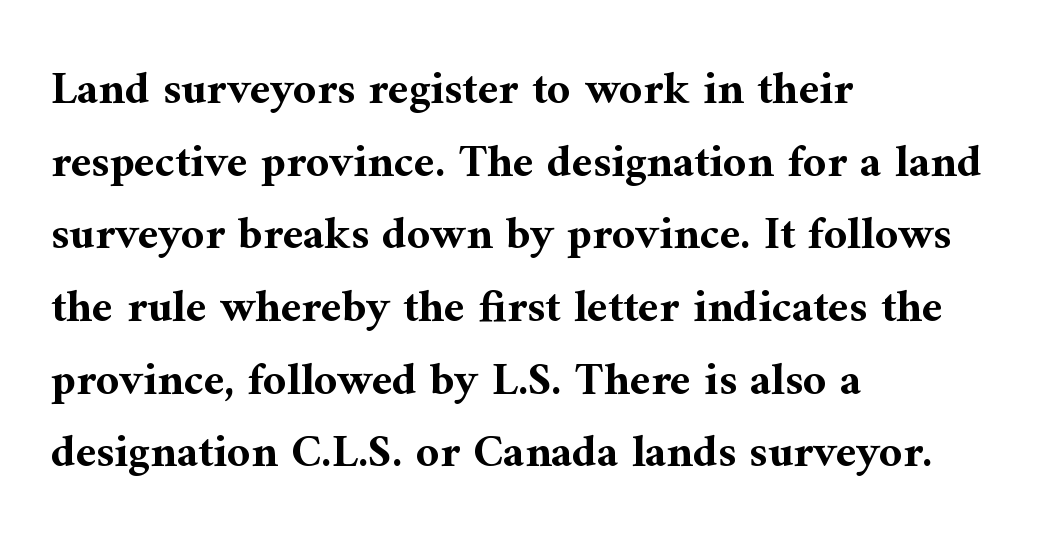
{"serif": "yes", "italic": "no", "bold": "yes", "weight": "bold", "width": "normal", "stroke_contrast": "medium", "x_height": "medium", "monospaced": "no", "underline": "no", "align": "left", "line_spacing": "normal", "line_spacing_ratio": 1.58, "letter_spacing": "normal", "letter_spacing_em": 0.0, "glyph_px": 46}
